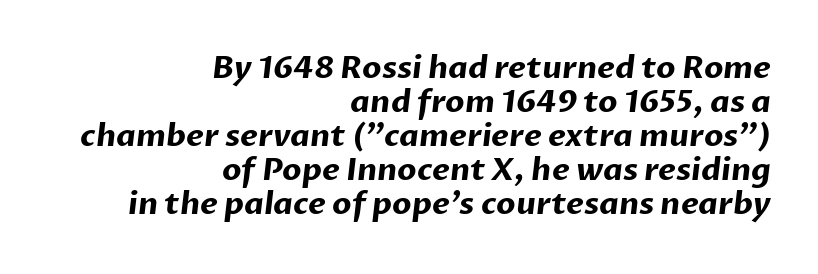
The image shows 31 px bold sans-serif type; set right-aligned, tight line spacing (1.1x), normal letter spacing, not underlined; low stroke contrast and a medium x-height.
